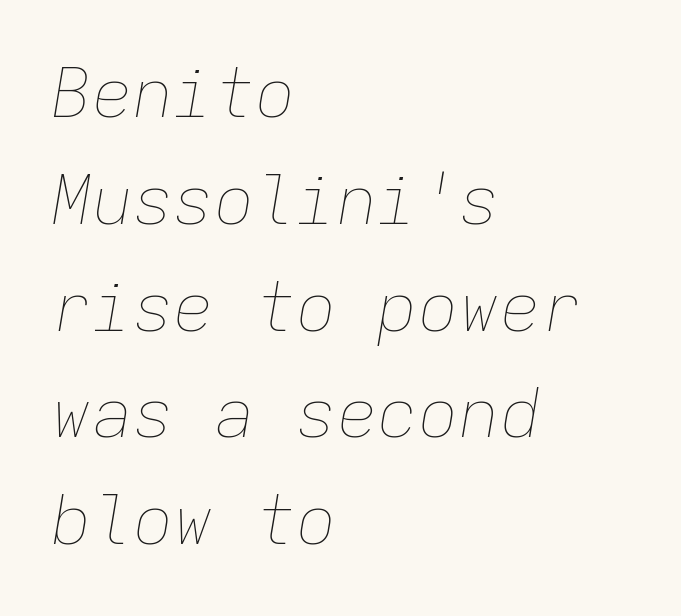
The face used here is monospaced, like something from a code editor. Reading down the block, your eye returns to a fixed left position each line. How are the letters spaced? Ordinarily, with no added tracking. Leading: standard. Stems here are at most as thick as an everyday book face. The baseline area is clear.
